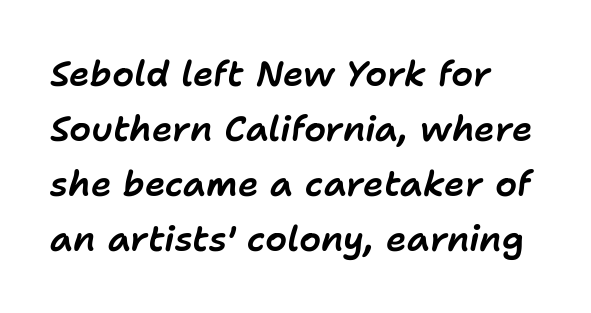
Q: Is the text italic (slanted)? A: Yes, it leans right by about 11 degrees.
Q: Is the text underlined? A: No.
Q: How is the paragraph aligned? A: Left-aligned.
Q: Is the spacing between letters normal or unusually wide? A: Normal.
Q: Is the spacing between lines tight, normal or loose? A: Normal.
Q: Width (condensed, normal, or wide)? A: Normal.
Q: Stroke contrast? A: Low.
Q: x-height? A: Medium.
Q: Monospaced? A: No.
